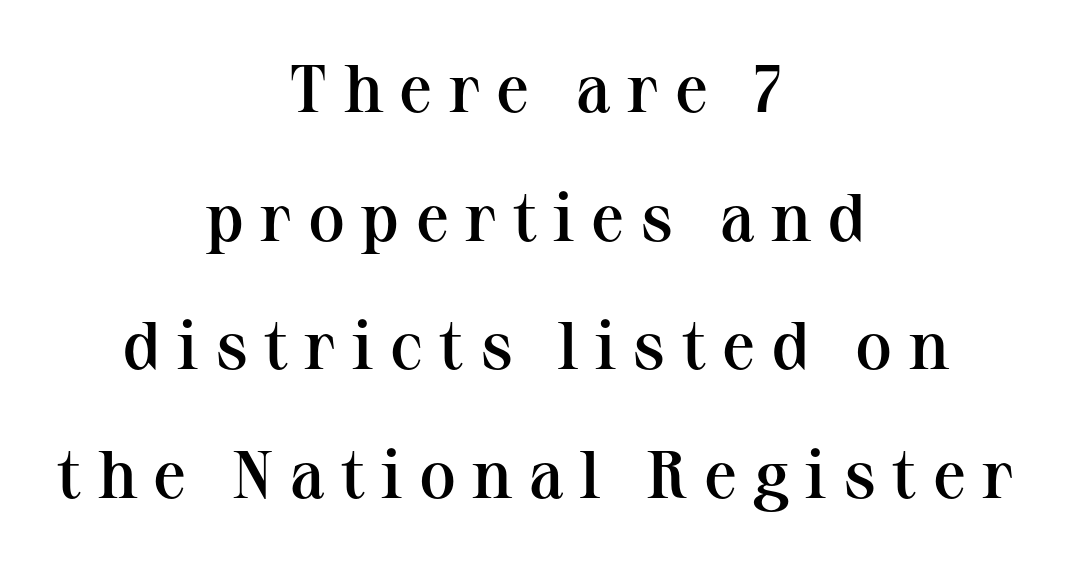
Unmarked baselines from the first word to the last. The typography opts for an upright posture over an oblique one. You could only call the tracking loose — the letters float apart. The rendering uses natural spacing where letterforms have individual widths.
